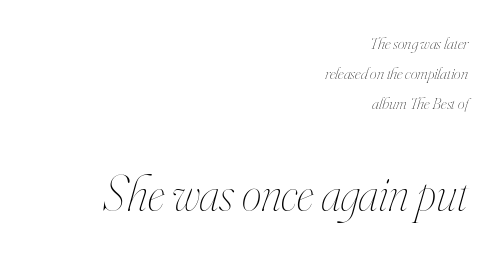
The image shows 50 px thin, condensed type, italic (leaning right); set right-aligned, line spacing 1.76x, normal letter spacing, not underlined; the second (bottom) block is 2.94x larger; high stroke contrast and a small x-height.
